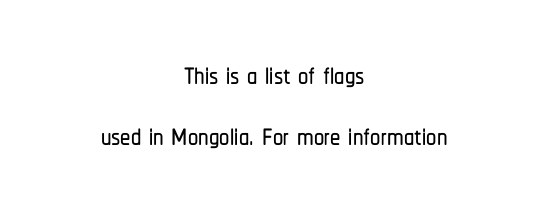
The image shows 41 px condensed sans-serif type, upright; set centered, normal line spacing (1.5x), normal letter spacing, not underlined; low stroke contrast and a medium x-height.
